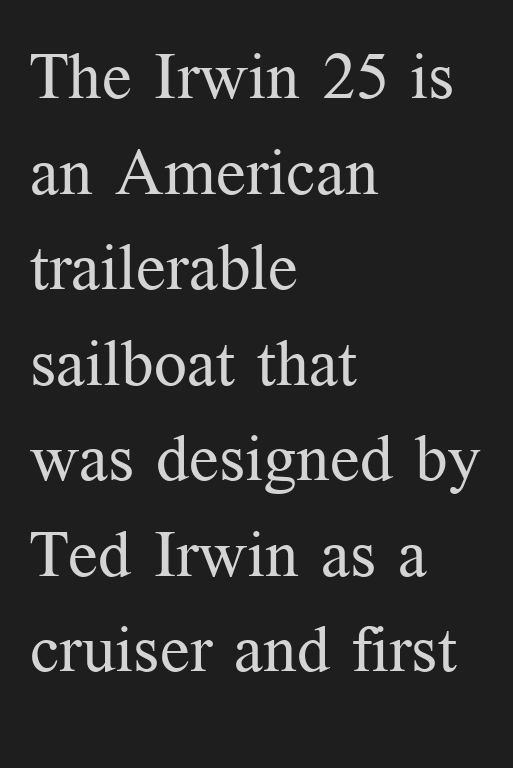
{"serif": "yes", "italic": "no", "bold": "no", "weight": "regular", "width": "normal", "stroke_contrast": "medium", "x_height": "medium", "monospaced": "no", "underline": "no", "align": "left", "line_spacing": "normal", "line_spacing_ratio": 1.47, "letter_spacing": "normal", "letter_spacing_em": 0.0, "glyph_px": 65}
